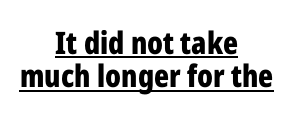
{"serif": "no", "italic": "no", "bold": "yes", "weight": "bold", "width": "condensed", "stroke_contrast": "low", "x_height": "medium", "monospaced": "no", "underline": "yes", "align": "center", "line_spacing": "tight", "line_spacing_ratio": 1.07, "letter_spacing": "normal", "letter_spacing_em": 0.0, "glyph_px": 31}
